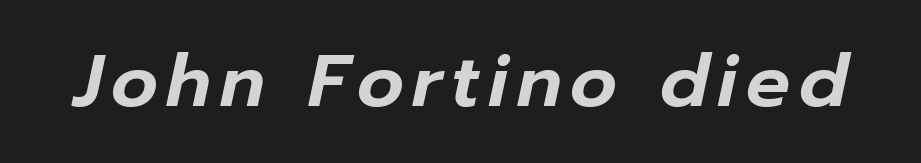
The image shows 73 px text type, italic (leaning right); set not underlined; low stroke contrast and a medium x-height.
